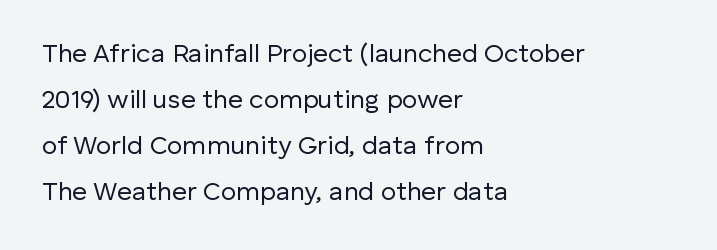
Q: Is the text bold? A: No.
Q: Is the text italic (slanted)? A: No, it is upright.
Q: Is the text underlined? A: No.
Q: How is the paragraph aligned? A: Left-aligned.
Q: Is the spacing between letters normal or unusually wide? A: Normal.
